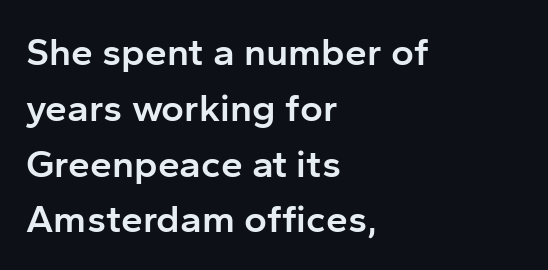
The face used here is rendered with its standard letterfit. This sample has the flowing, uneven cadence of proportional lettering. The letters are semibold — heavier than regular but short of a full bold. Honestly, the row spacing looks completely unremarkable.
